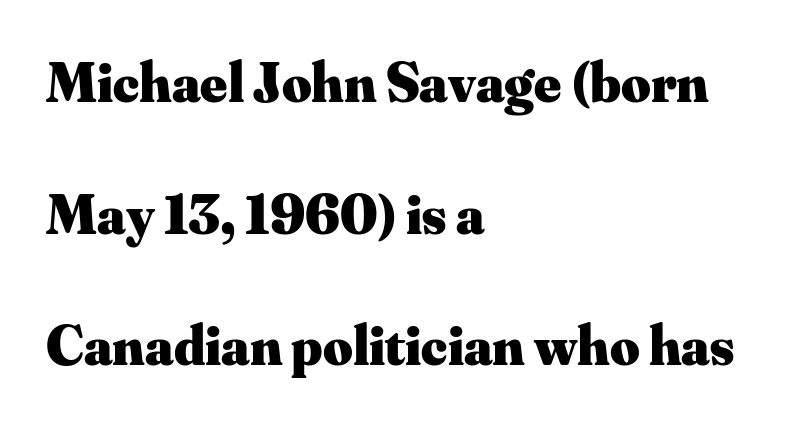
{"serif": "yes", "italic": "no", "bold": "yes", "weight": "heavy", "width": "normal", "stroke_contrast": "medium", "x_height": "small", "monospaced": "no", "underline": "no", "align": "left", "line_spacing": "loose", "line_spacing_ratio": 2.31, "letter_spacing": "normal", "letter_spacing_em": 0.0, "glyph_px": 57}
